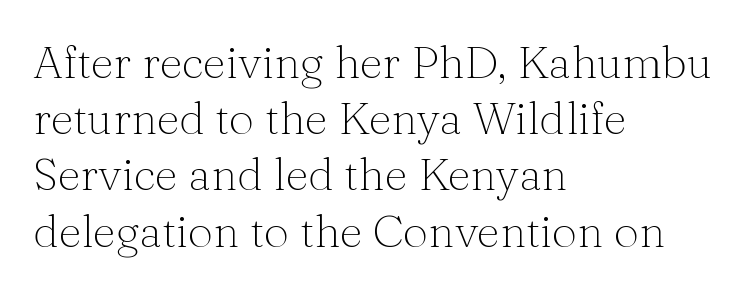
Descenders are the only things crossing below the line. The font is comparable to plain body text, perhaps lighter. This sample uses a serif face. Does the leading feel generous? No, just average. Varying glyph widths throughout — classic text-font behaviour.
